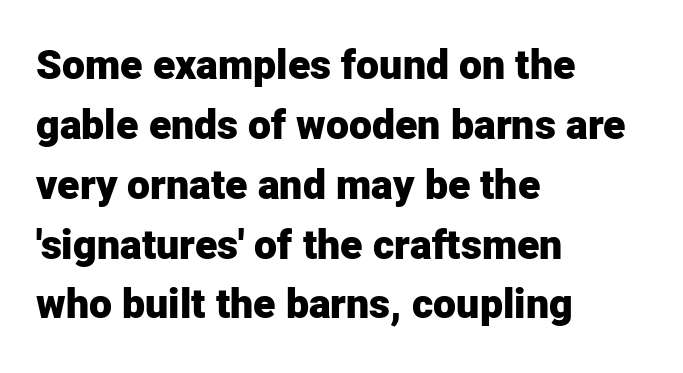
Unlike italic type, these characters show no tilt at all. Does the leading feel generous? No, just average. Glyph-to-glyph distance matches everyday printed text. Each letter keeps its own natural width here, so spacing adapts to shape. The type family on display is of the sans-serif kind. Left-aligned paragraph, ragged on the right.
